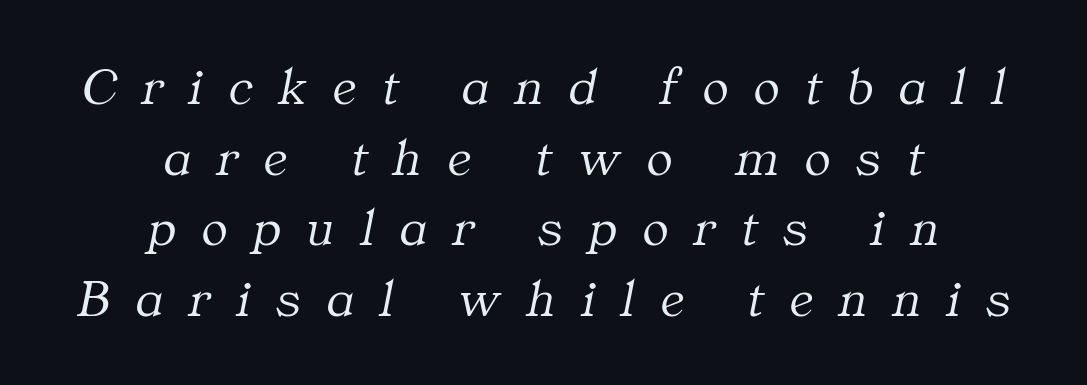
The image shows 54 px light serif type, italic (leaning right); set centered, normal line spacing (1.31x), unusually wide letter spacing (+0.48 em), not underlined; medium stroke contrast and a medium x-height.
